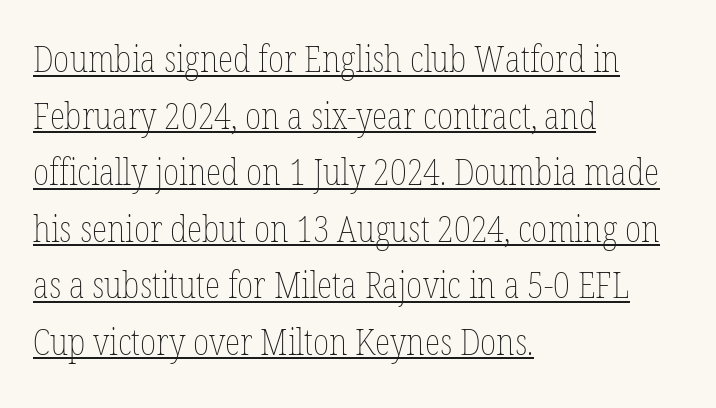
The image shows 36 px thin, condensed type, upright; set left-aligned, normal line spacing (1.57x), normal letter spacing, underlined; low stroke contrast and a medium x-height.
